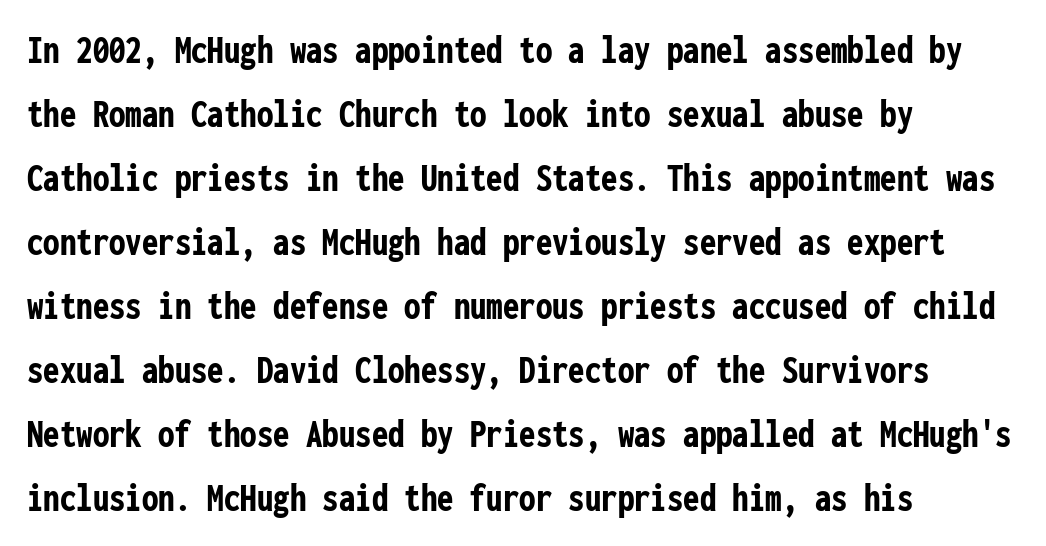
You could count columns in this text — the font is strictly monospaced. Does the copy run flush right? No — it runs flush left. Students, this is bold: see how much ink each stroke carries. Line spacing here is normal. Upright lettering throughout.
